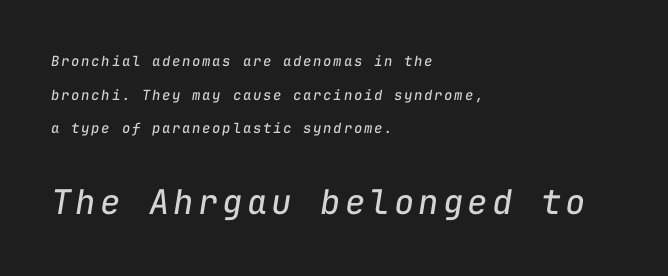
Note the uniform advance width — an 'i' takes as much space as an 'm'. The rendering uses a large line-height, opening up the rows. Counters stay open thanks to moderate or lighter strokes. Every character sits at an angle, as italics do.
